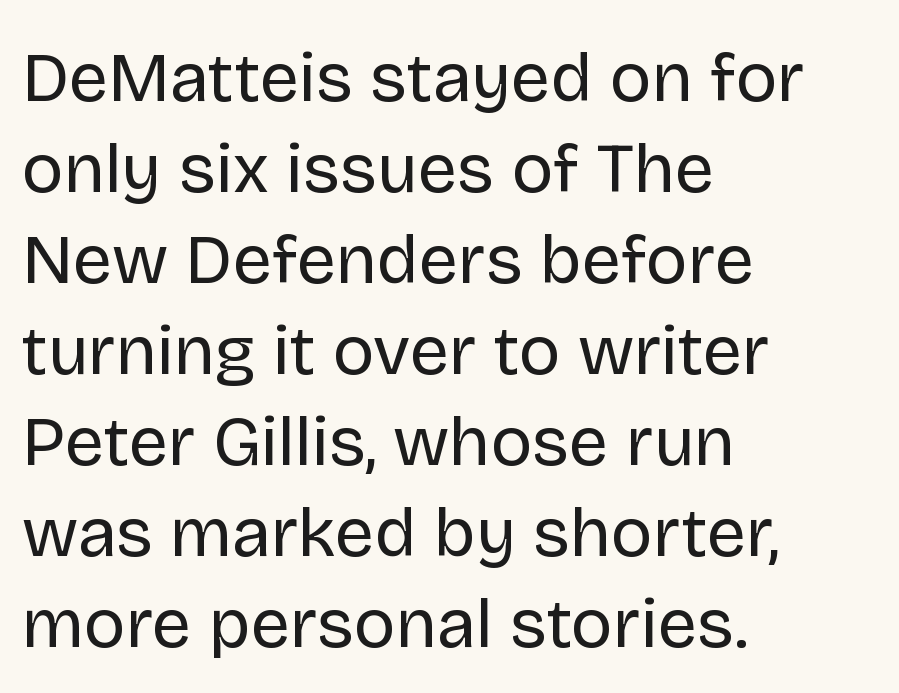
The line-height multiplier appears to be the usual default. Upright lettering throughout. I'd call this a sans setting — the letters go barefoot. Check the space under the baseline: it is left empty. Looks like regular typesetting: each glyph gets only the width it needs. The setting favours the left margin, as ordinary paragraphs usually do.
